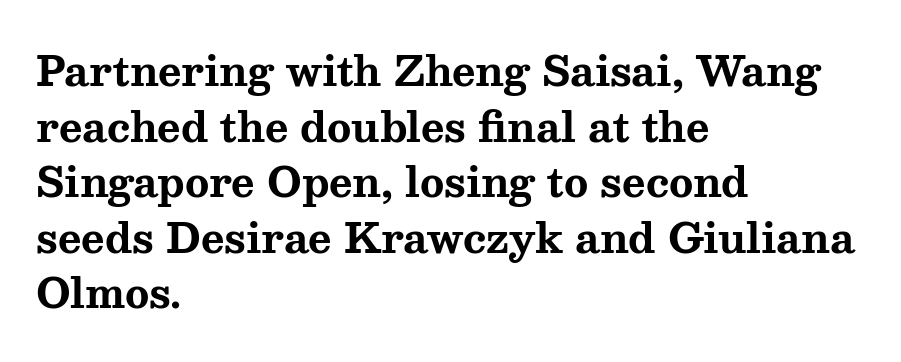
Q: Is the text bold? A: Yes.
Q: Is the text italic (slanted)? A: No, it is upright.
Q: Is the typeface a serif or a sans-serif typeface? A: Serif.
Q: Is the text underlined? A: No.
Q: How is the paragraph aligned? A: Left-aligned.
Q: Is the spacing between letters normal or unusually wide? A: Normal.
Q: Is the spacing between lines tight, normal or loose? A: Normal.
Q: Width (condensed, normal, or wide)? A: Wide.
Q: Stroke contrast? A: Medium.
Q: x-height? A: Medium.
Q: Monospaced? A: No.
